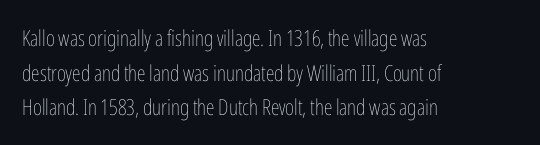
Q: Is the text bold? A: No.
Q: Is the text italic (slanted)? A: No, it is upright.
Q: Is the text underlined? A: No.
Q: How is the paragraph aligned? A: Left-aligned.
Q: Is the spacing between letters normal or unusually wide? A: Normal.
Q: Is the spacing between lines tight, normal or loose? A: Normal.
